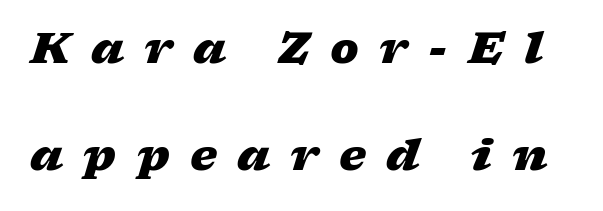
Q: Is the text bold? A: Yes.
Q: Is the text italic (slanted)? A: Yes, it leans right by about 17 degrees.
Q: Is the text underlined? A: No.
Q: Is the spacing between letters normal or unusually wide? A: Unusually wide.
Q: Is the spacing between lines tight, normal or loose? A: Loose.
Q: Width (condensed, normal, or wide)? A: Wide.
Q: Stroke contrast? A: Low.
Q: x-height? A: Medium.
Q: Monospaced? A: No.
